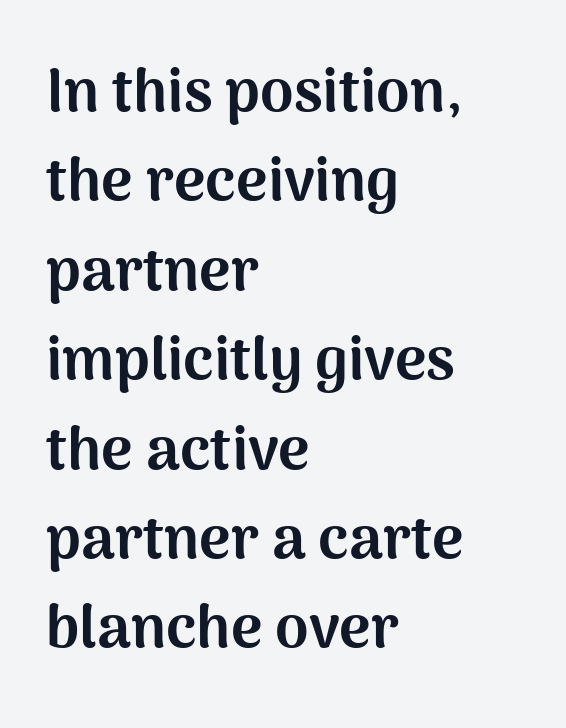
{"serif": "no", "italic": "no", "bold": "yes", "weight": "bold", "width": "normal", "stroke_contrast": "medium", "x_height": "medium", "monospaced": "no", "underline": "no", "align": "left", "line_spacing": "normal", "line_spacing_ratio": 1.49, "letter_spacing": "normal", "letter_spacing_em": 0.0, "glyph_px": 60}
